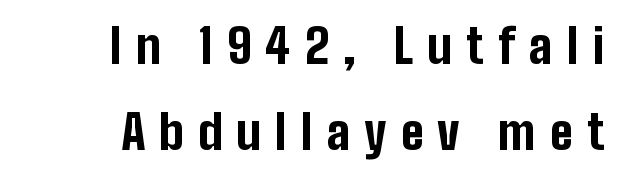
Q: Is the text bold? A: Yes.
Q: Is the text italic (slanted)? A: No, it is upright.
Q: Is the typeface a serif or a sans-serif typeface? A: Sans-serif.
Q: Is the text underlined? A: No.
Q: How is the paragraph aligned? A: Right-aligned.
Q: Is the spacing between letters normal or unusually wide? A: Unusually wide.
Q: Width (condensed, normal, or wide)? A: Condensed.
Q: Stroke contrast? A: Low.
Q: x-height? A: Medium.
Q: Monospaced? A: No.
